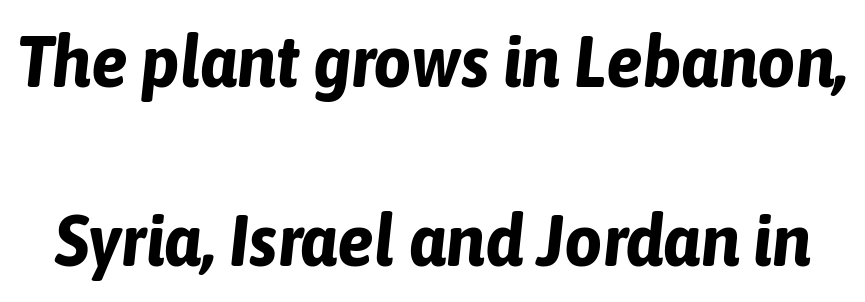
Nobody touched the tracking dial on this one. The rendering uses natural spacing where letterforms have individual widths. Students, observe: this is what heavily led, spacious text looks like. Clear beneath every line of the passage.
